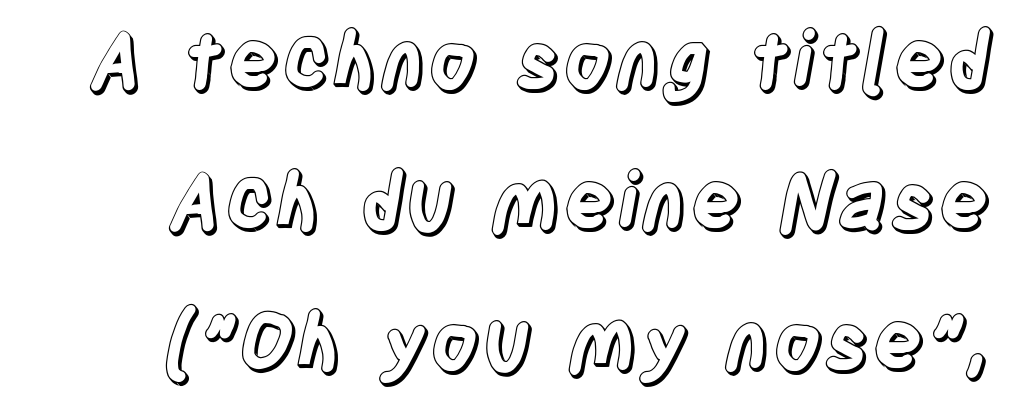
{"width": "condensed", "x_height": "large", "monospaced": "no", "underline": "no", "line_spacing_ratio": 1.78, "letter_spacing": "normal", "letter_spacing_em": 0.0, "glyph_px": 79}
